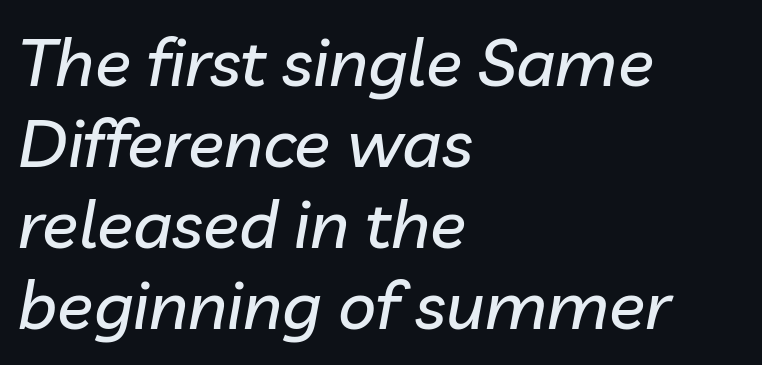
The baseline area is clear. A student would call this left alignment; a typographer would say flush left, rag right. Is the letter spacing exaggerated? No — it looks like the ordinary default. The typography opts for an oblique posture over an upright one. Spacing verdict: proportional, widths tailored to each character.
